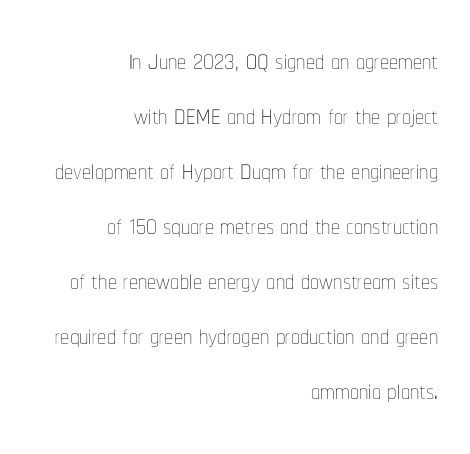
The image shows 36 px thin, condensed type, upright; set right-aligned, normal line spacing (1.53x), normal letter spacing, not underlined; low stroke contrast and a medium x-height.
